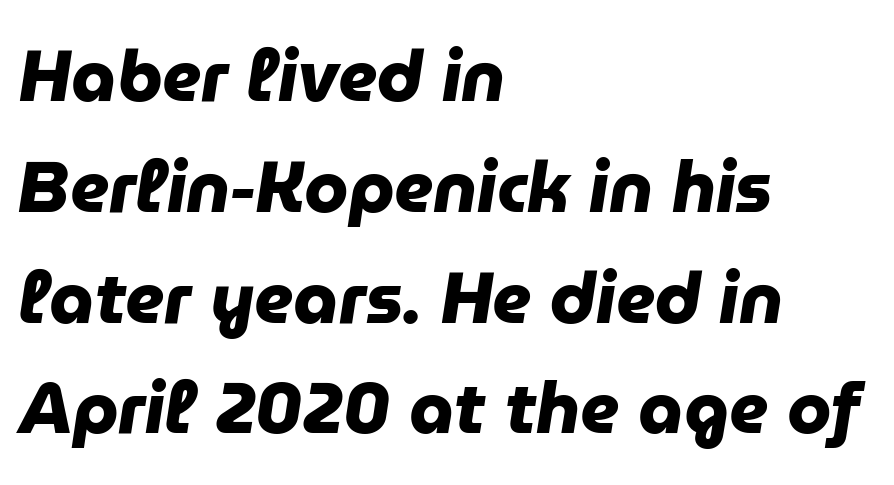
{"serif": "no", "bold": "yes", "weight": "heavy", "width": "normal", "stroke_contrast": "low", "x_height": "medium", "monospaced": "no", "underline": "no", "align": "left", "line_spacing": "normal", "line_spacing_ratio": 1.56, "letter_spacing": "normal", "letter_spacing_em": 0.0, "glyph_px": 71}
